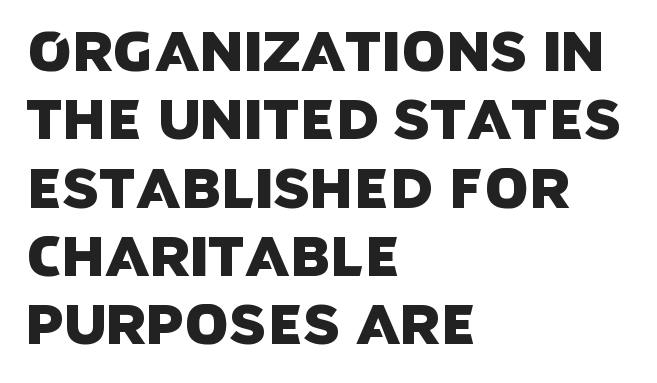
The image shows 56 px sans-serif type; set left-aligned, line spacing 1.22x, normal letter spacing, not underlined; low stroke contrast and a large x-height.
